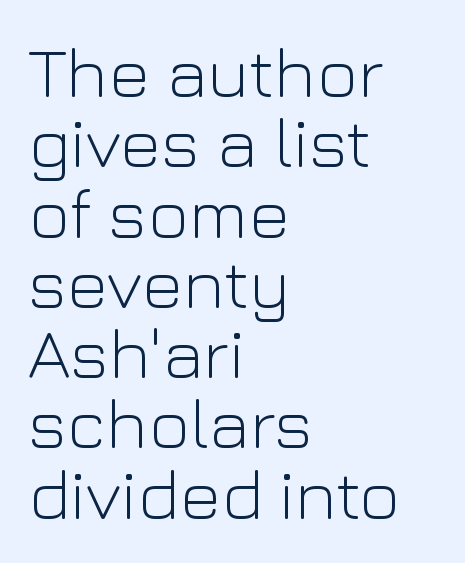
{"serif": "no", "italic": "no", "bold": "no", "weight": "light", "width": "normal", "stroke_contrast": "low", "x_height": "medium", "monospaced": "no", "underline": "no", "align": "left", "line_spacing": "tight", "line_spacing_ratio": 0.99, "letter_spacing": "normal", "letter_spacing_em": 0.0, "glyph_px": 71}
